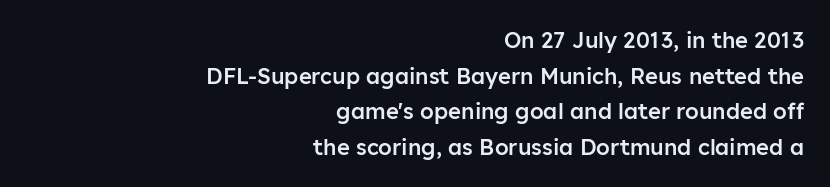
Q: Is the text bold? A: Semi-bold.
Q: Is the text italic (slanted)? A: No, it is upright.
Q: Is the text underlined? A: No.
Q: How is the paragraph aligned? A: Right-aligned.
Q: Is the spacing between letters normal or unusually wide? A: Normal.
Q: Is the spacing between lines tight, normal or loose? A: Normal.
